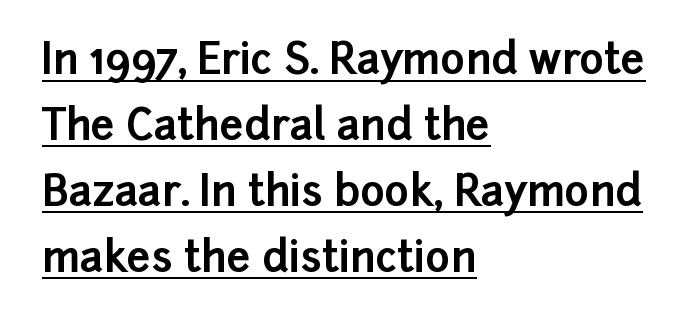
The image shows 42 px bold sans-serif type, upright; set left-aligned, normal line spacing (1.57x), normal letter spacing, underlined; low stroke contrast and a medium x-height.
